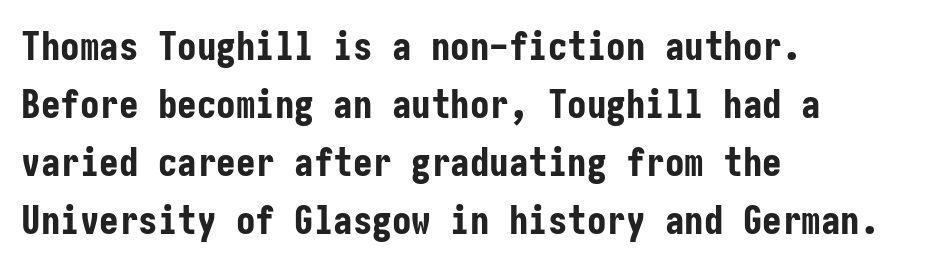
Does the leading feel generous? No, just average. Letterform terminals end flat and unadorned throughout the passage. Stroke thickness is high; the sample reads as a true bold. The tracking reads as untouched default to a designer's eye.
